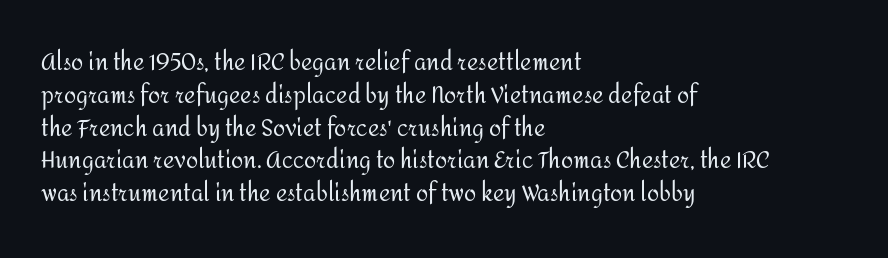
The image shows 22 px text type, upright; set left-aligned, normal line spacing (1.49x), normal letter spacing, not underlined.
